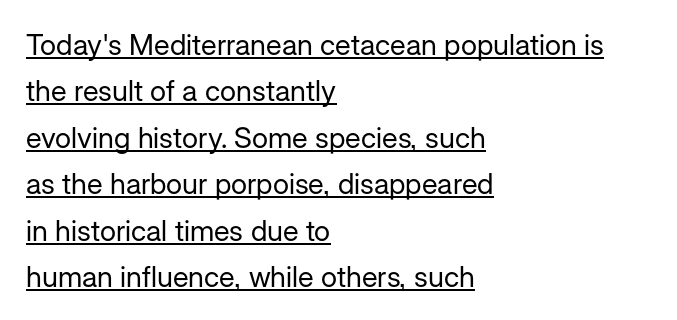
The image shows 29 px regular-weight sans-serif type, upright; set left-aligned, normal line spacing (1.6x), normal letter spacing, underlined; low stroke contrast and a medium x-height.
